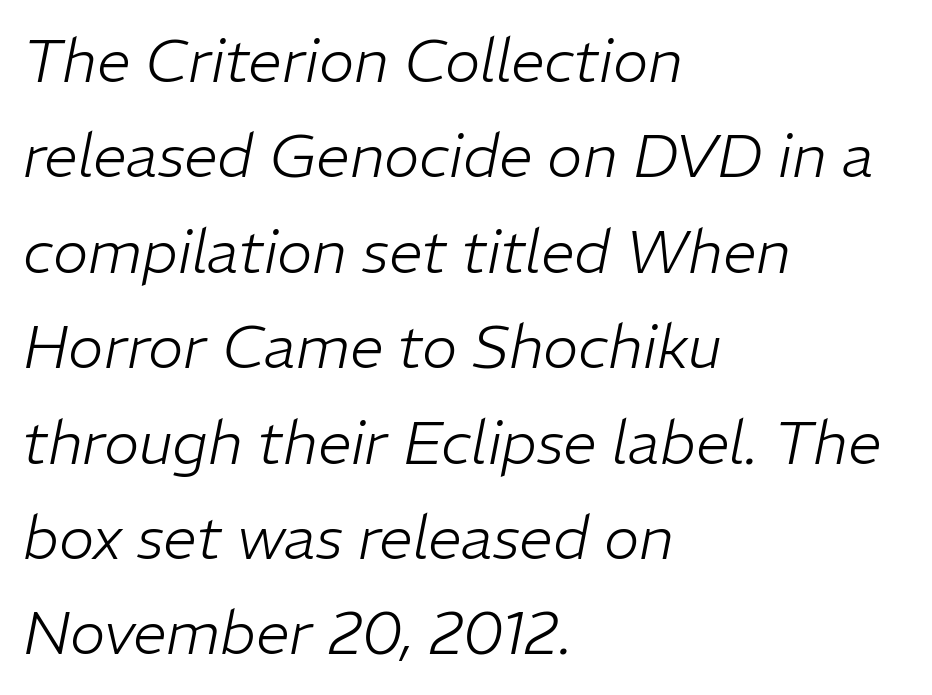
The designer left line spacing at the default. The face used here is proportionally spaced, like ordinary book or web type. Where is the straight margin? On the left. The face used here has a pronounced slope to its letters. Decoration check: the copy has no underline. There is no visible air inserted between adjacent glyphs.
